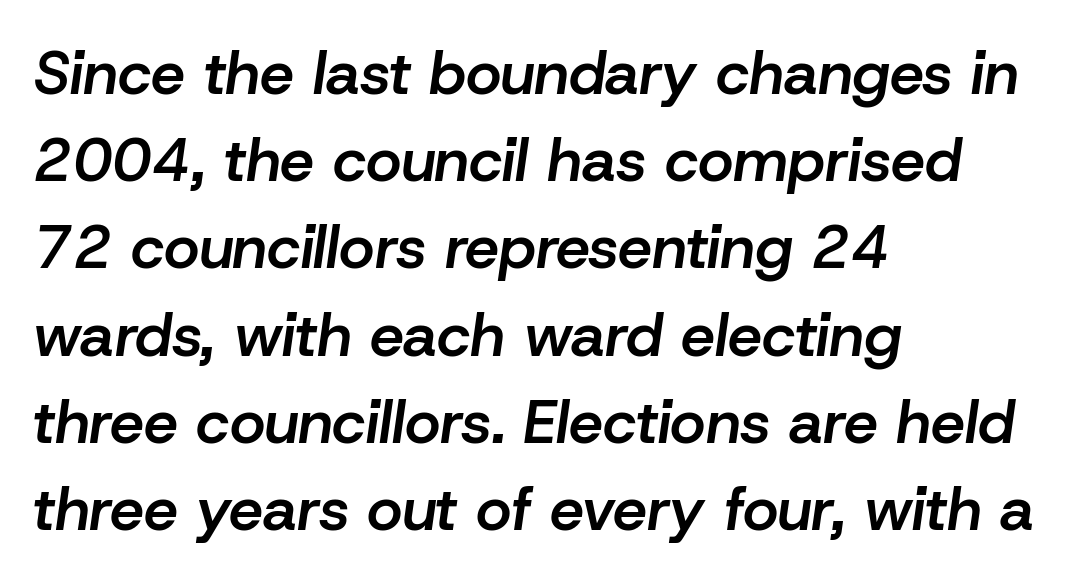
{"italic": "yes", "lean": "right", "slant_degrees": 8, "bold": "semi", "weight": "semibold", "width": "normal", "stroke_contrast": "low", "x_height": "medium", "monospaced": "no", "underline": "no", "align": "left", "line_spacing": "normal", "line_spacing_ratio": 1.43, "letter_spacing": "normal", "letter_spacing_em": 0.0, "glyph_px": 61}
